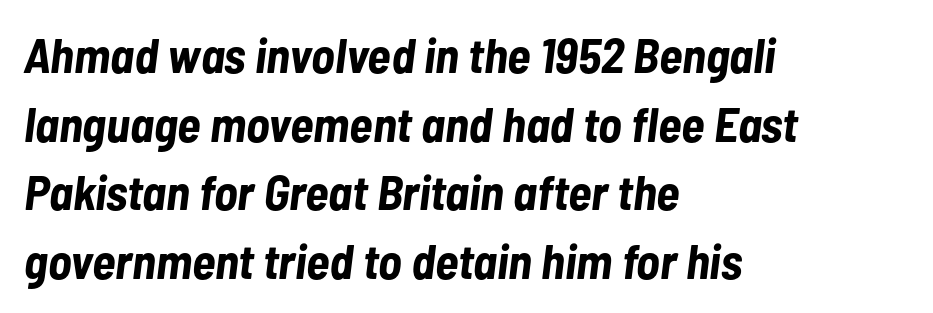
Q: Is the text bold? A: Yes.
Q: Is the text italic (slanted)? A: Yes, it leans right by about 7 degrees.
Q: Is the text underlined? A: No.
Q: How is the paragraph aligned? A: Left-aligned.
Q: Is the spacing between letters normal or unusually wide? A: Normal.
Q: Is the spacing between lines tight, normal or loose? A: Normal.
Q: Width (condensed, normal, or wide)? A: Condensed.
Q: Stroke contrast? A: Low.
Q: x-height? A: Medium.
Q: Monospaced? A: No.
